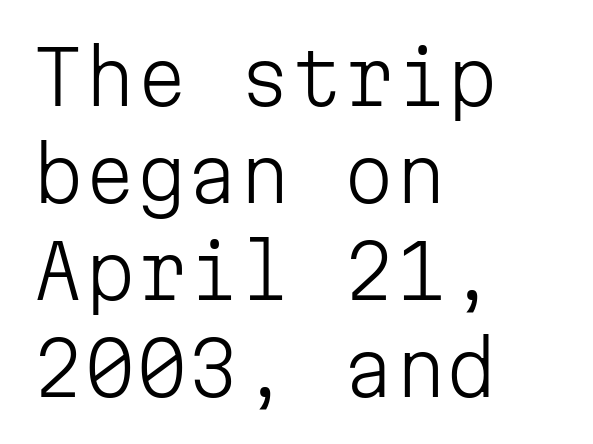
The image shows 74 px light sans-serif type, upright, monospaced; set left-aligned, normal line spacing (1.31x), normal letter spacing, not underlined; low stroke contrast and a medium x-height.
